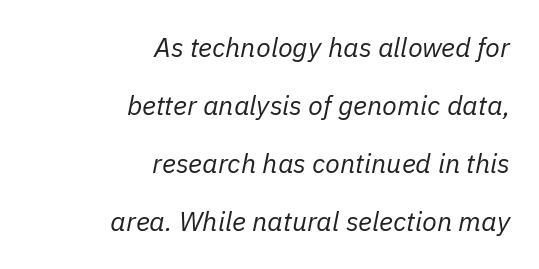
The image shows 27 px text type, italic (leaning right); set right-aligned, loose line spacing (2.15x), normal letter spacing, not underlined.
